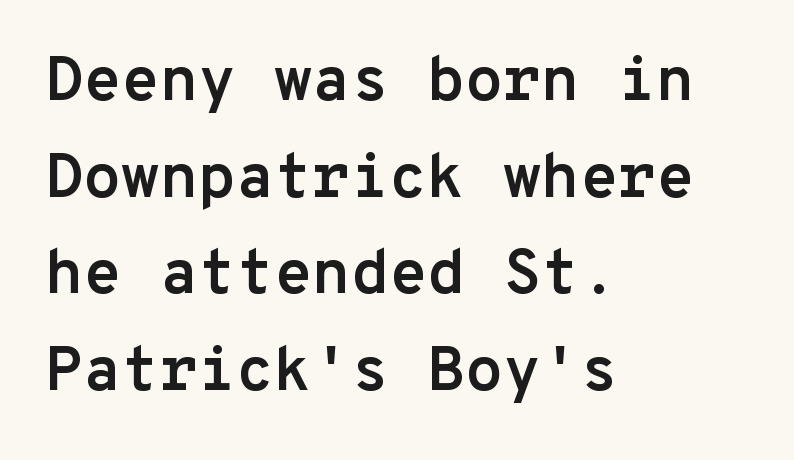
The image shows 62 px semibold sans-serif type, upright, monospaced; set left-aligned, normal line spacing (1.56x), normal letter spacing, not underlined; low stroke contrast and a medium x-height.
